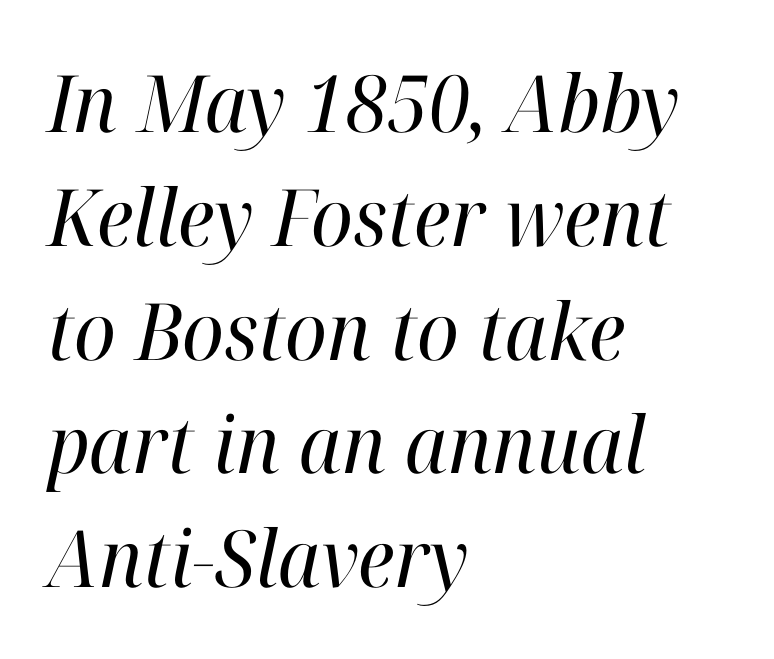
The image shows 79 px regular-weight serif type, italic (leaning right); set left-aligned, normal line spacing (1.44x), normal letter spacing, not underlined; high stroke contrast and a medium x-height.
